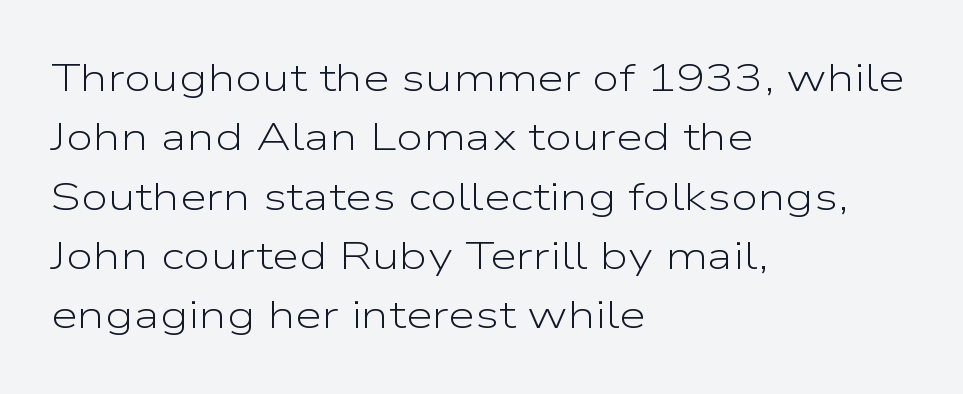
When letters stand straight like this, we call the style roman or upright. The designer left line spacing at the default. Note the varied advance widths — an 'i' is clearly narrower than an 'm'. The gap between lines stays unmarked. The typesetter chose a ragged-right arrangement here.
